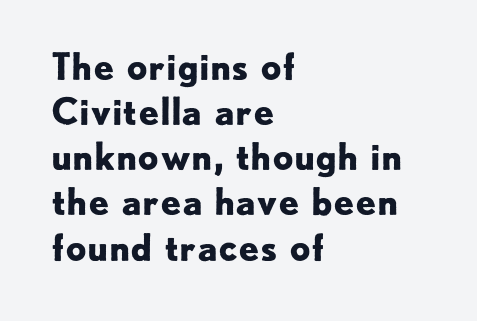
Q: Is the text bold? A: Yes.
Q: Is the text italic (slanted)? A: No, it is upright.
Q: Is the typeface a serif or a sans-serif typeface? A: Sans-serif.
Q: Is the text underlined? A: No.
Q: How is the paragraph aligned? A: Left-aligned.
Q: Is the spacing between letters normal or unusually wide? A: Normal.
Q: Width (condensed, normal, or wide)? A: Normal.
Q: Stroke contrast? A: Low.
Q: x-height? A: Small.
Q: Monospaced? A: No.
